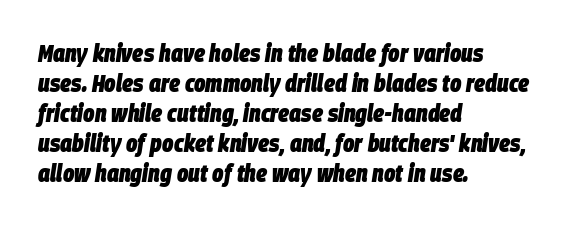
The block of text has a typical density, with ordinary space between rows. There is no visible air inserted between adjacent glyphs. The paragraph shown leans on its left margin. Bold? Absolutely — the strokes are thick and heavy. A bare baseline throughout the passage.
